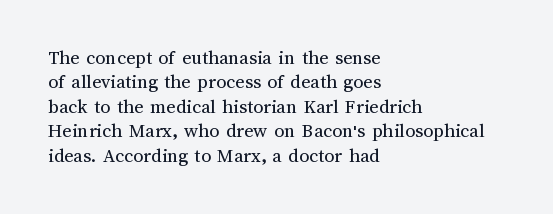
The image shows 20 px text type, upright; set left-aligned, line spacing 1.22x, normal letter spacing, not underlined.
